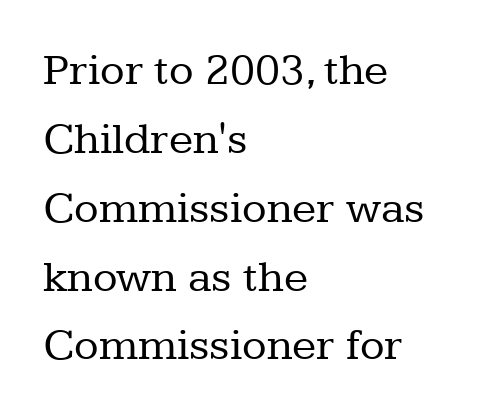
The image shows 45 px regular-weight serif type, upright; set left-aligned, normal line spacing (1.53x), normal letter spacing, not underlined; low stroke contrast and a medium x-height.
